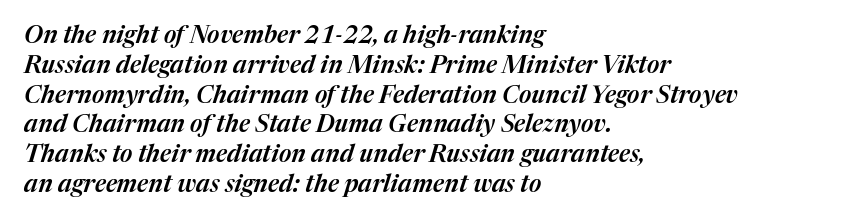
{"italic": "yes", "lean": "right", "slant_degrees": 17, "underline": "no", "align": "left", "line_spacing_ratio": 1.24, "letter_spacing": "normal", "letter_spacing_em": 0.0, "glyph_px": 24}
